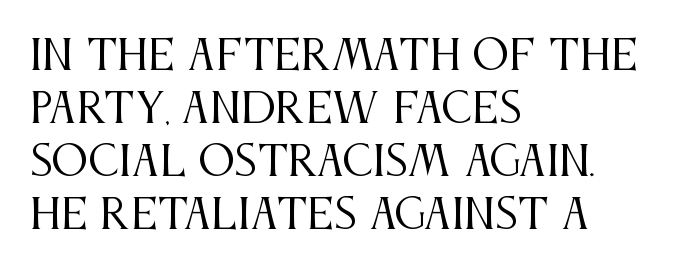
Q: Is the text bold? A: No.
Q: Is the text italic (slanted)? A: No, it is upright.
Q: Is the typeface a serif or a sans-serif typeface? A: Serif.
Q: Is the text underlined? A: No.
Q: How is the paragraph aligned? A: Left-aligned.
Q: Is the spacing between letters normal or unusually wide? A: Normal.
Q: Is the spacing between lines tight, normal or loose? A: Normal.
Q: Width (condensed, normal, or wide)? A: Condensed.
Q: Stroke contrast? A: Medium.
Q: x-height? A: Large.
Q: Monospaced? A: No.
